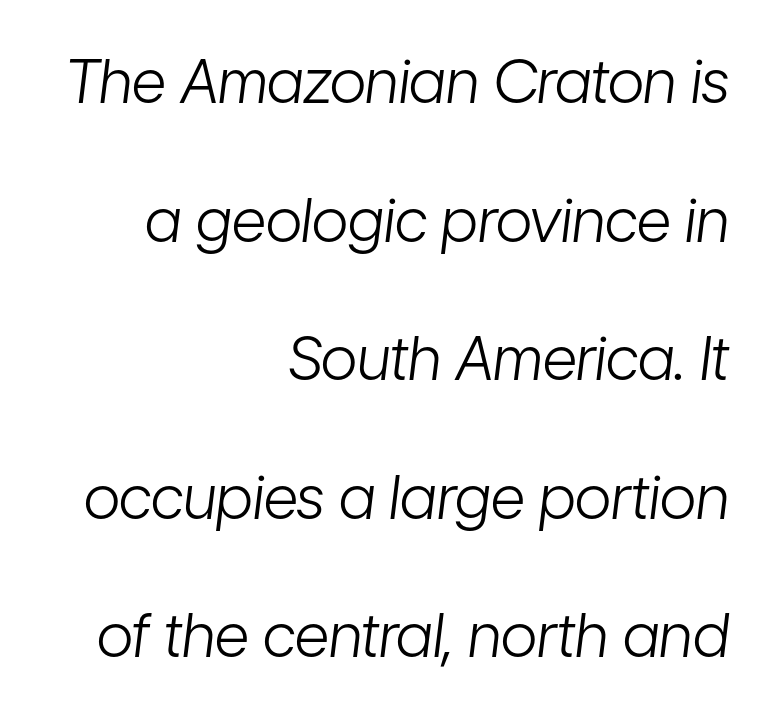
The image shows 60 px light, condensed type, italic (leaning right); set right-aligned, loose line spacing (2.31x), normal letter spacing, not underlined; low stroke contrast and a medium x-height.
